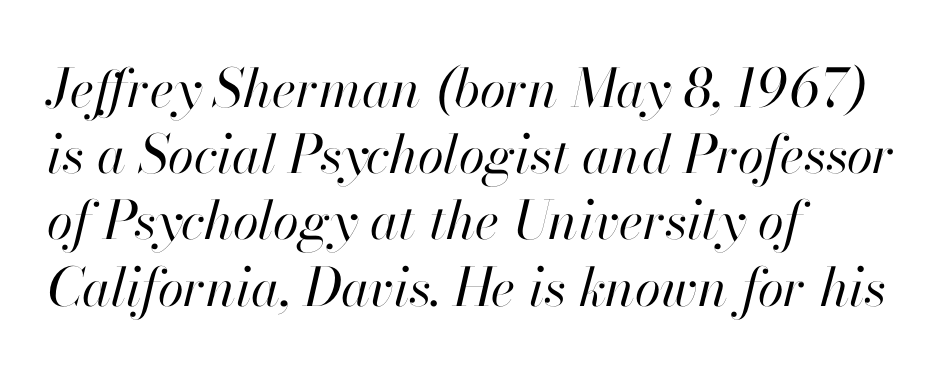
{"italic": "yes", "lean": "right", "slant_degrees": 13, "bold": "no", "weight": "regular", "width": "normal", "stroke_contrast": "high", "x_height": "small", "monospaced": "no", "underline": "no", "align": "left", "line_spacing": "normal", "line_spacing_ratio": 1.25, "letter_spacing": "normal", "letter_spacing_em": 0.0, "glyph_px": 53}
